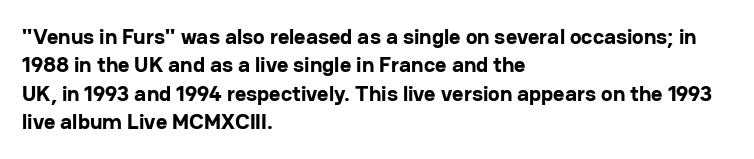
The image shows 22 px bold type, upright; set left-aligned, normal line spacing (1.29x), normal letter spacing, not underlined.
